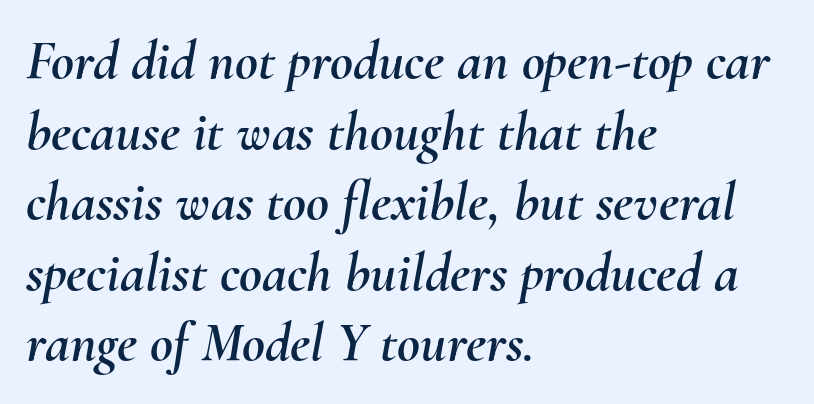
{"italic": "yes", "lean": "right", "slant_degrees": 10, "width": "normal", "stroke_contrast": "medium", "x_height": "small", "monospaced": "no", "underline": "no", "align": "left", "line_spacing": "normal", "line_spacing_ratio": 1.26, "letter_spacing": "normal", "letter_spacing_em": 0.0, "glyph_px": 56}
